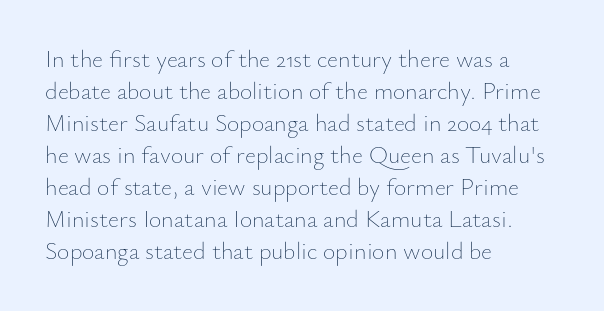
The image shows 24 px text type, upright; set left-aligned, normal line spacing (1.33x), normal letter spacing, not underlined.
